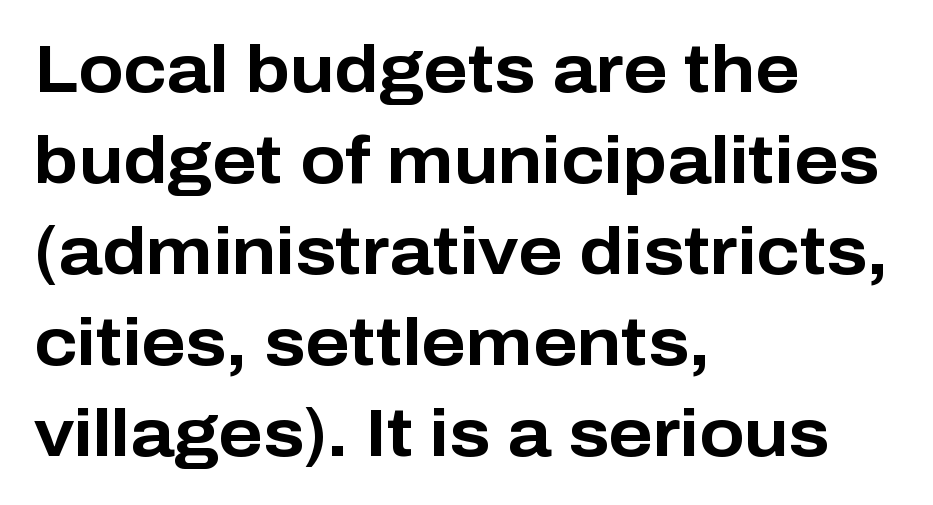
Clear beneath every line of the passage. Does the type have serifs? No, each stem ends abruptly. Does the leading feel generous? No, just average. The face used here is proportionally spaced, like ordinary book or web type. Ascenders rise straight up at ninety degrees. The setting favours the left margin, as ordinary paragraphs usually do.
